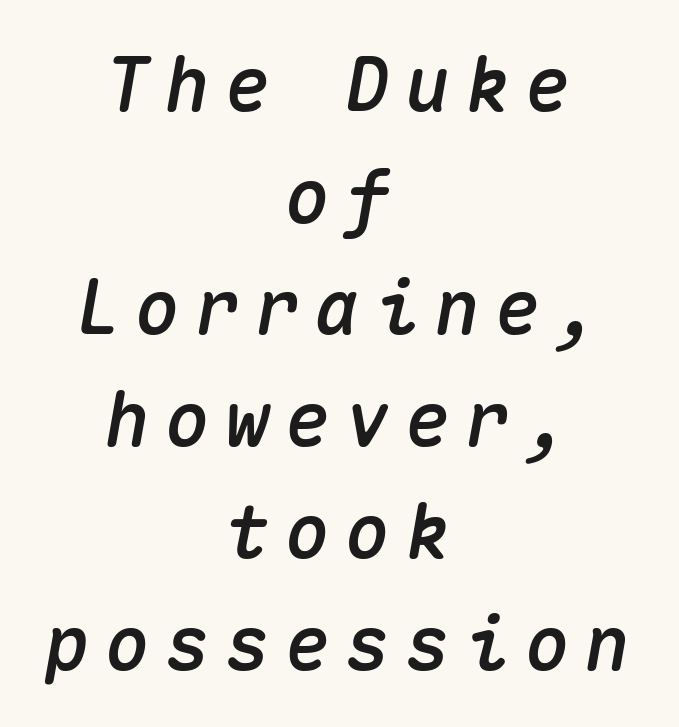
Q: Is the text italic (slanted)? A: Yes, it leans right by about 10 degrees.
Q: Is the text underlined? A: No.
Q: How is the paragraph aligned? A: Centered.
Q: Is the spacing between letters normal or unusually wide? A: Unusually wide.
Q: Is the spacing between lines tight, normal or loose? A: Normal.
Q: Width (condensed, normal, or wide)? A: Normal.
Q: Stroke contrast? A: Medium.
Q: x-height? A: Medium.
Q: Monospaced? A: Yes.
